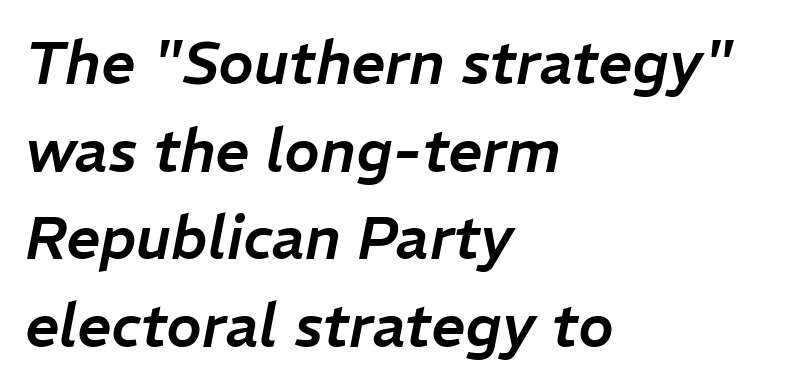
The passage shown is typed in a proportional face where columns would drift. Notice how the stems are inclined rather than vertical — that's the hallmark of italics. Default kerning and tracking; the words read as compact shapes. One-word summary of the alignment: left. Notice how descenders clear the ascenders below comfortably — that's standard leading.
